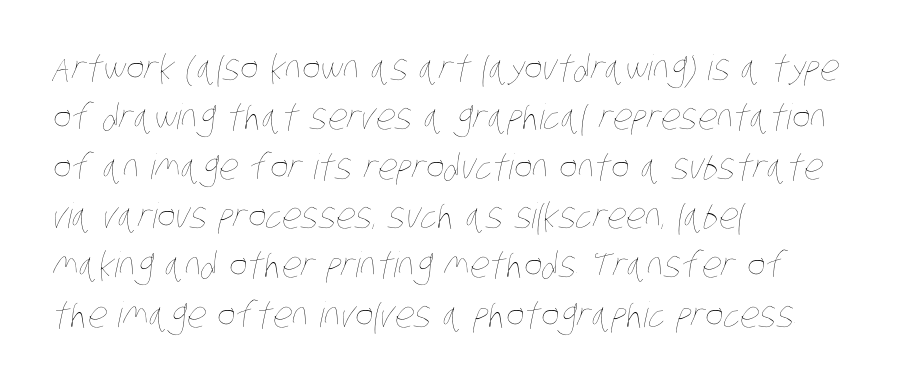
{"bold": "no", "weight": "thin", "width": "condensed", "stroke_contrast": "low", "x_height": "large", "monospaced": "no", "underline": "no", "align": "left", "line_spacing": "normal", "line_spacing_ratio": 1.41, "letter_spacing": "normal", "letter_spacing_em": 0.0, "glyph_px": 35}
